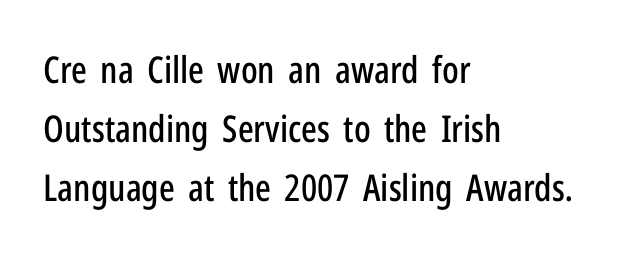
Line starts are locked; line ends wander. Character widths vary here, with narrow letters taking less room than wide ones. A clean baseline with only descenders dipping below it. Nothing unusual about the tracking: characters are spaced as the font intends. Notice how descenders clear the ascenders below comfortably — that's standard leading. Style check: upright.
